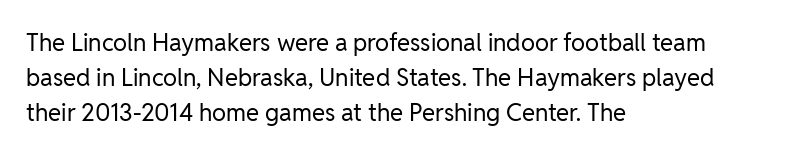
The image shows 24 px text type, upright; set left-aligned, normal line spacing (1.45x), normal letter spacing, not underlined.
